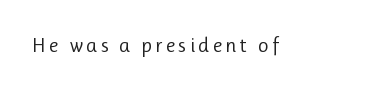
The image shows 21 px text type, upright; set not underlined.
